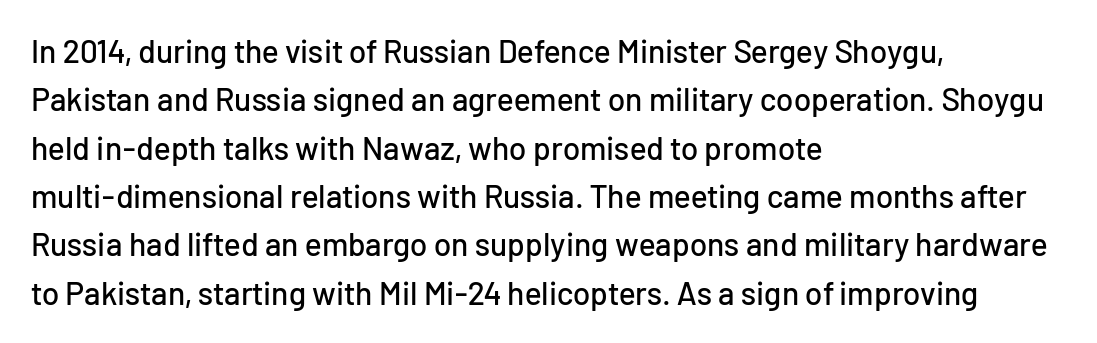
{"serif": "no", "italic": "no", "width": "normal", "stroke_contrast": "low", "x_height": "medium", "monospaced": "no", "underline": "no", "align": "left", "line_spacing": "normal", "line_spacing_ratio": 1.51, "letter_spacing": "normal", "letter_spacing_em": 0.0, "glyph_px": 32}
